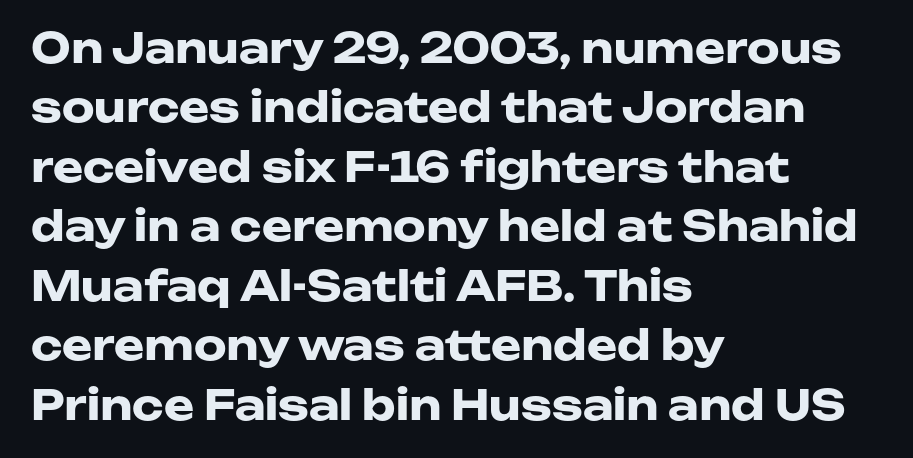
Q: Is the text bold? A: Yes.
Q: Is the text italic (slanted)? A: No, it is upright.
Q: Is the typeface a serif or a sans-serif typeface? A: Sans-serif.
Q: Is the text underlined? A: No.
Q: How is the paragraph aligned? A: Left-aligned.
Q: Is the spacing between letters normal or unusually wide? A: Normal.
Q: Is the spacing between lines tight, normal or loose? A: Normal.
Q: Width (condensed, normal, or wide)? A: Wide.
Q: Stroke contrast? A: Low.
Q: x-height? A: Medium.
Q: Monospaced? A: No.
